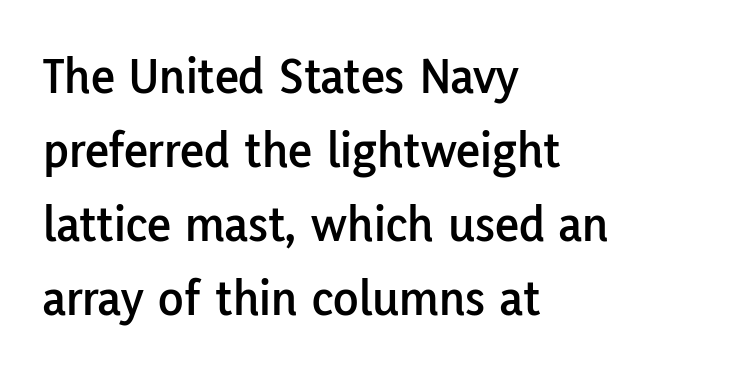
Q: Is the text italic (slanted)? A: No, it is upright.
Q: Is the typeface a serif or a sans-serif typeface? A: Sans-serif.
Q: Is the text underlined? A: No.
Q: How is the paragraph aligned? A: Left-aligned.
Q: Is the spacing between letters normal or unusually wide? A: Normal.
Q: Is the spacing between lines tight, normal or loose? A: Normal.
Q: Width (condensed, normal, or wide)? A: Normal.
Q: Stroke contrast? A: Low.
Q: x-height? A: Medium.
Q: Monospaced? A: No.
